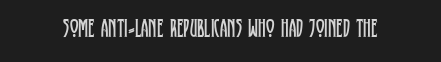
Q: Is the text bold? A: No.
Q: Is the text italic (slanted)? A: No, it is upright.
Q: Is the text underlined? A: No.
Q: Is the spacing between letters normal or unusually wide? A: Normal.
